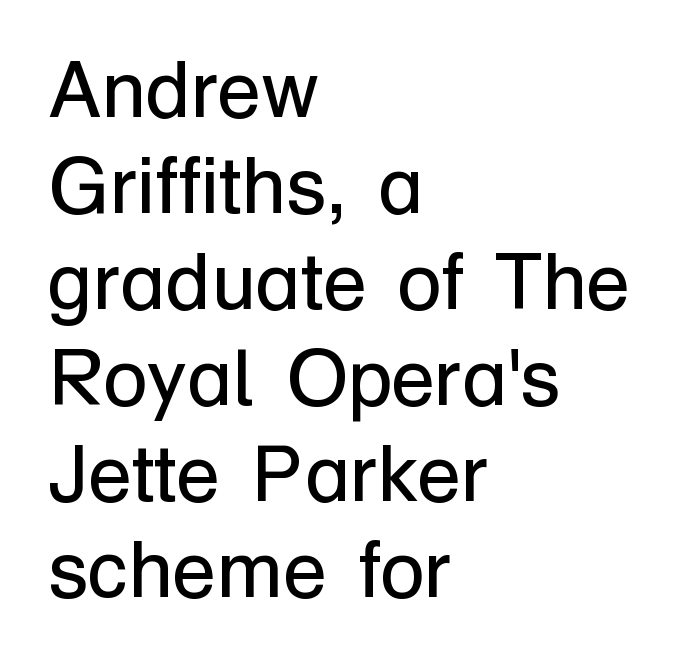
The passage shown is typed in a proportional face where columns would drift. Every character sits straight up, as roman type does. Underlining? Definitely not there. The letterforms sit at book weight or below.
